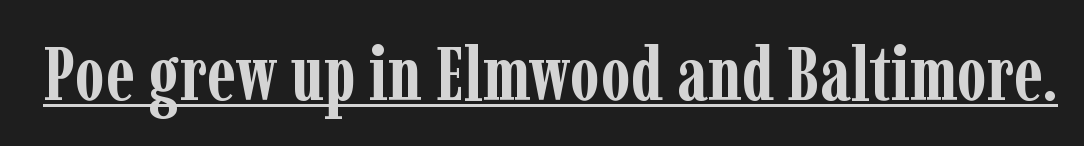
The image shows 76 px semibold, condensed serif type, upright; set normal letter spacing, underlined; low stroke contrast and a medium x-height.
